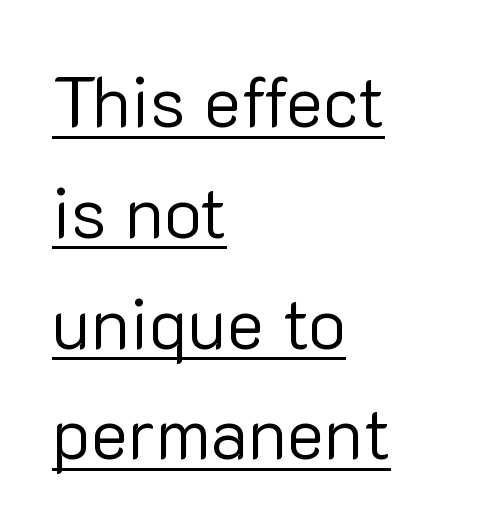
Q: Is the text bold? A: No.
Q: Is the text italic (slanted)? A: No, it is upright.
Q: Is the typeface a serif or a sans-serif typeface? A: Sans-serif.
Q: Is the text underlined? A: Yes.
Q: How is the paragraph aligned? A: Left-aligned.
Q: Is the spacing between letters normal or unusually wide? A: Normal.
Q: Is the spacing between lines tight, normal or loose? A: Normal.
Q: Width (condensed, normal, or wide)? A: Normal.
Q: Stroke contrast? A: Low.
Q: x-height? A: Medium.
Q: Monospaced? A: No.
